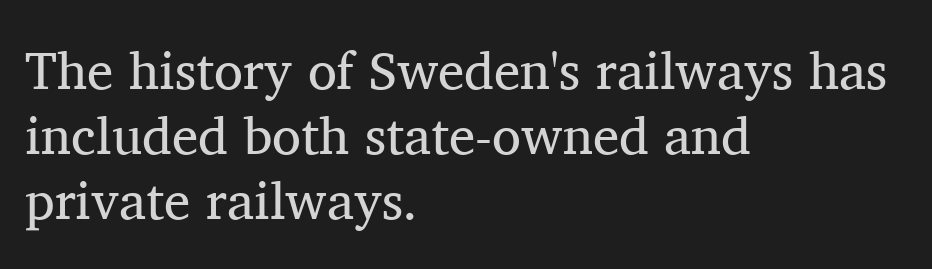
Q: Is the text bold? A: No.
Q: Is the text italic (slanted)? A: No, it is upright.
Q: Is the typeface a serif or a sans-serif typeface? A: Serif.
Q: Is the text underlined? A: No.
Q: How is the paragraph aligned? A: Left-aligned.
Q: Is the spacing between letters normal or unusually wide? A: Normal.
Q: Width (condensed, normal, or wide)? A: Normal.
Q: Stroke contrast? A: Medium.
Q: x-height? A: Medium.
Q: Monospaced? A: No.
